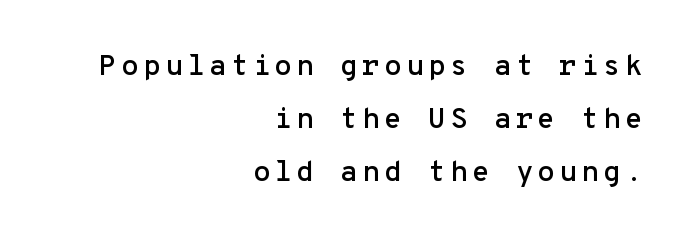
{"serif": "no", "italic": "no", "width": "normal", "stroke_contrast": "low", "x_height": "medium", "monospaced": "yes", "underline": "no", "align": "right", "line_spacing_ratio": 1.82, "glyph_px": 29}
